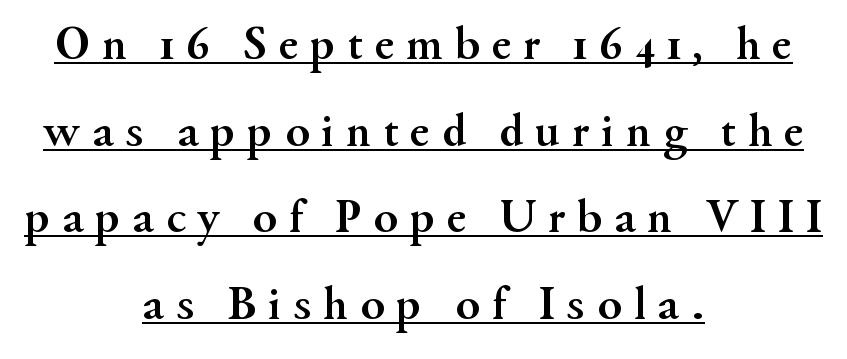
Q: Is the text bold? A: Yes.
Q: Is the text italic (slanted)? A: No, it is upright.
Q: Is the typeface a serif or a sans-serif typeface? A: Serif.
Q: Is the text underlined? A: Yes.
Q: How is the paragraph aligned? A: Centered.
Q: Is the spacing between letters normal or unusually wide? A: Unusually wide.
Q: Width (condensed, normal, or wide)? A: Normal.
Q: Stroke contrast? A: Medium.
Q: x-height? A: Small.
Q: Monospaced? A: No.
